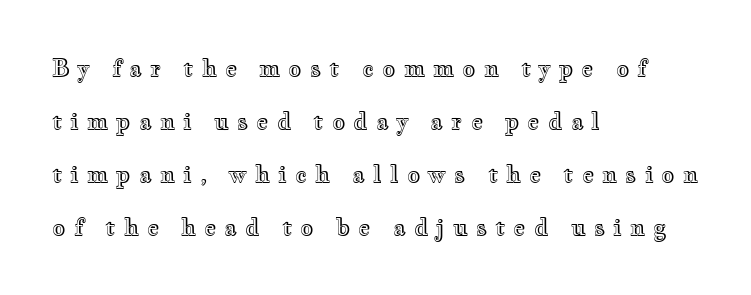
The image shows 23 px text type, upright; set left-aligned, loose line spacing (2.31x), unusually wide letter spacing (+0.35 em), not underlined.
